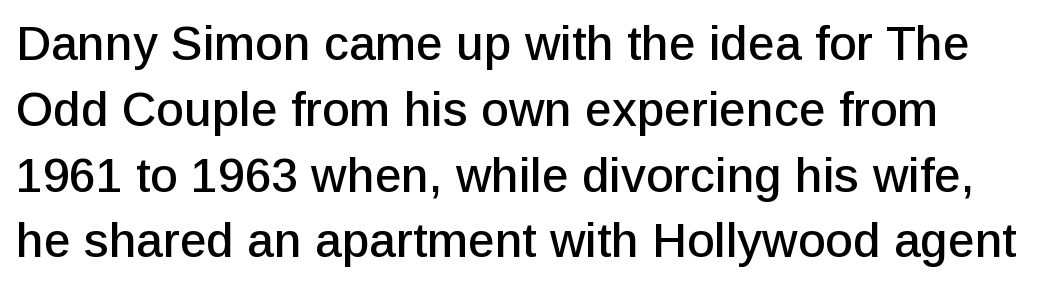
Q: Is the text italic (slanted)? A: No, it is upright.
Q: Is the typeface a serif or a sans-serif typeface? A: Sans-serif.
Q: Is the text underlined? A: No.
Q: Is the spacing between letters normal or unusually wide? A: Normal.
Q: Is the spacing between lines tight, normal or loose? A: Normal.
Q: Width (condensed, normal, or wide)? A: Normal.
Q: Stroke contrast? A: Low.
Q: x-height? A: Medium.
Q: Monospaced? A: No.
